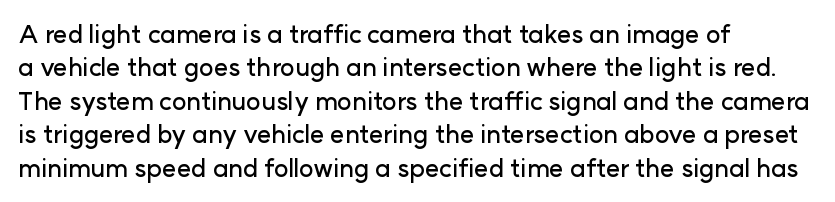
The image shows 25 px text type, upright; set left-aligned, normal line spacing (1.34x), normal letter spacing, not underlined.
